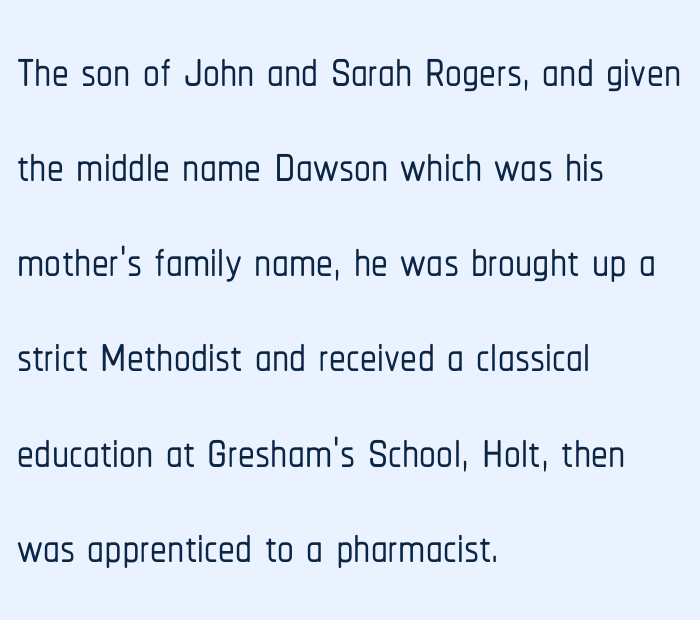
{"serif": "no", "italic": "no", "width": "condensed", "stroke_contrast": "low", "x_height": "medium", "monospaced": "no", "underline": "no", "align": "left", "line_spacing": "normal", "line_spacing_ratio": 1.42, "letter_spacing": "normal", "letter_spacing_em": 0.0, "glyph_px": 67}
